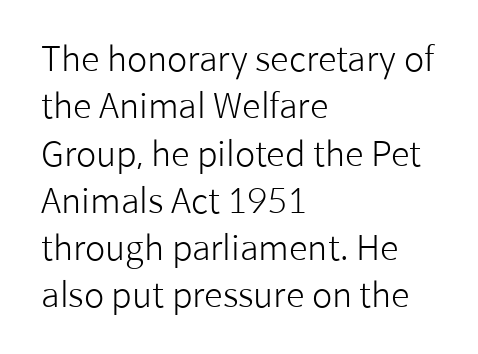
The image shows 34 px light sans-serif type, upright; set left-aligned, normal line spacing (1.39x), normal letter spacing, not underlined; low stroke contrast and a medium x-height.
